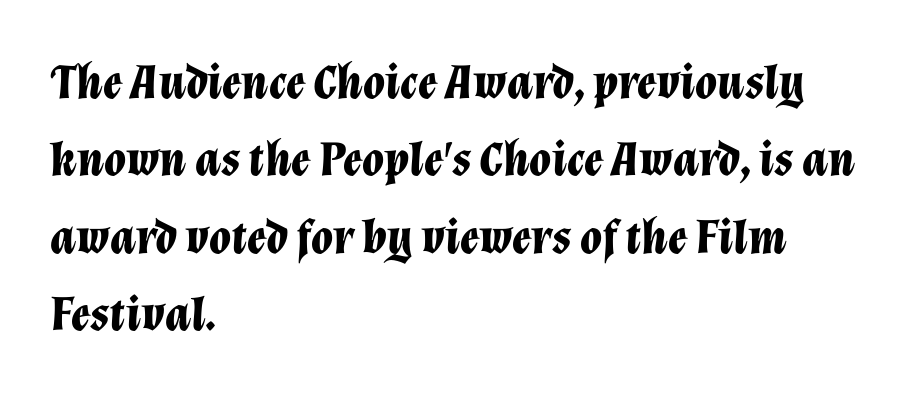
Q: Is the text bold? A: Yes.
Q: Is the text italic (slanted)? A: Yes, it leans right by about 12 degrees.
Q: Is the text underlined? A: No.
Q: How is the paragraph aligned? A: Left-aligned.
Q: Is the spacing between letters normal or unusually wide? A: Normal.
Q: Is the spacing between lines tight, normal or loose? A: Normal.
Q: Width (condensed, normal, or wide)? A: Normal.
Q: Stroke contrast? A: Low.
Q: x-height? A: Medium.
Q: Monospaced? A: No.
